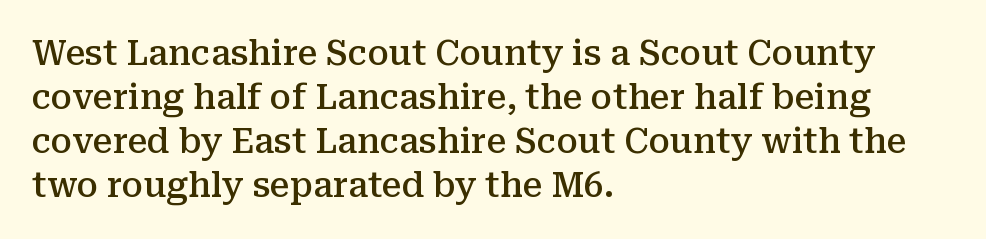
The image shows 35 px semibold serif type, upright; set left-aligned, normal line spacing (1.26x), normal letter spacing, not underlined; medium stroke contrast and a medium x-height.
